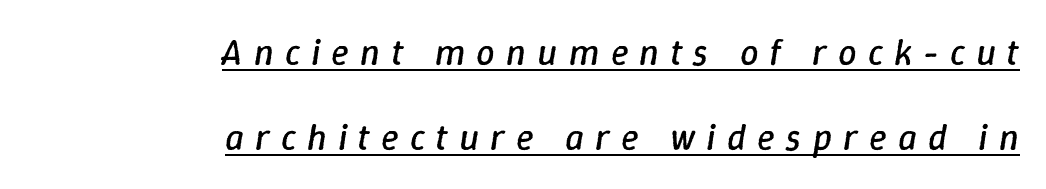
The designer dialed line spacing up above the default. Tracking here is generous; glyphs stand well apart from one another. These lines were composed using italics. Stroke thickness stays within the range of a standard reading face or lighter.
